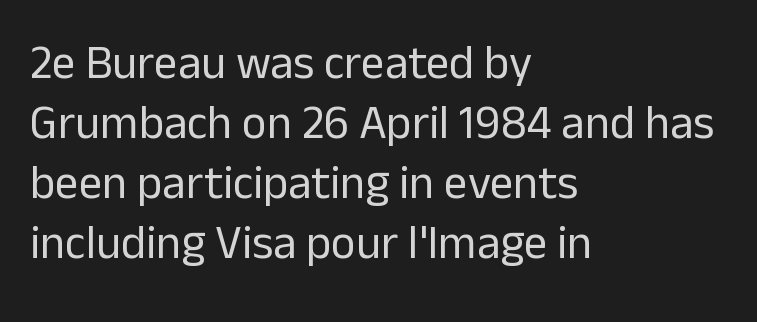
{"serif": "no", "italic": "no", "bold": "no", "weight": "regular", "width": "normal", "stroke_contrast": "low", "x_height": "medium", "monospaced": "no", "underline": "no", "align": "left", "line_spacing": "normal", "line_spacing_ratio": 1.28, "letter_spacing": "normal", "letter_spacing_em": 0.0, "glyph_px": 47}
